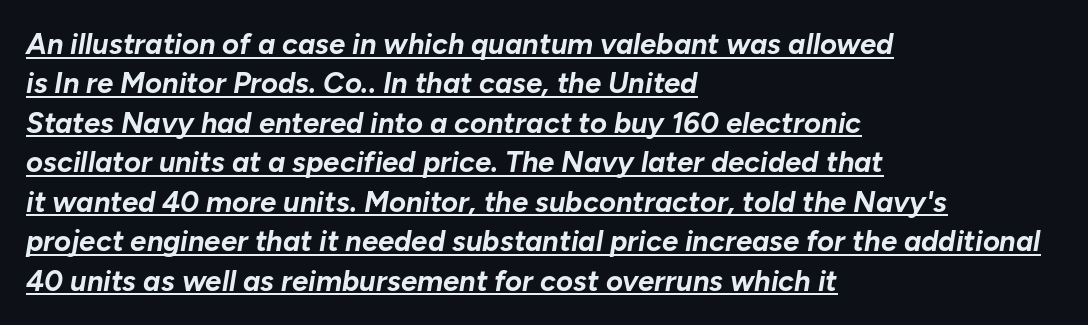
{"italic": "yes", "lean": "right", "slant_degrees": 10, "bold": "yes", "weight": "bold", "width": "normal", "stroke_contrast": "low", "x_height": "medium", "monospaced": "no", "underline": "yes", "align": "left", "line_spacing": "normal", "line_spacing_ratio": 1.36, "letter_spacing": "normal", "letter_spacing_em": 0.0, "glyph_px": 29}
